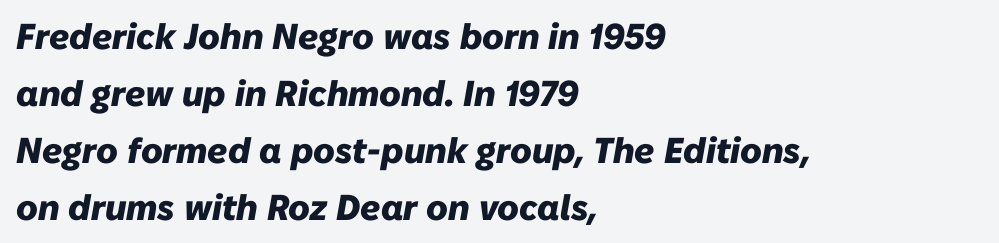
Q: Is the text bold? A: Yes.
Q: Is the text italic (slanted)? A: Yes, it leans right by about 10 degrees.
Q: Is the text underlined? A: No.
Q: How is the paragraph aligned? A: Left-aligned.
Q: Is the spacing between letters normal or unusually wide? A: Normal.
Q: Is the spacing between lines tight, normal or loose? A: Normal.
Q: Width (condensed, normal, or wide)? A: Normal.
Q: Stroke contrast? A: Low.
Q: x-height? A: Medium.
Q: Monospaced? A: No.
